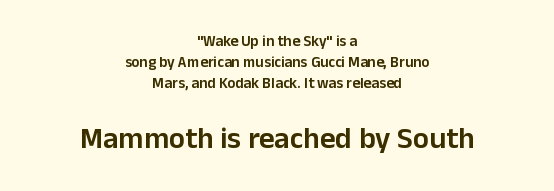
Small over large — that's the arrangement of the two blocks here. Horizontal alignment here is central, giving a formal, balanced look. Is the letter spacing exaggerated? No — it looks like the ordinary default. Summary of weight: moderately heavy, a semibold.
